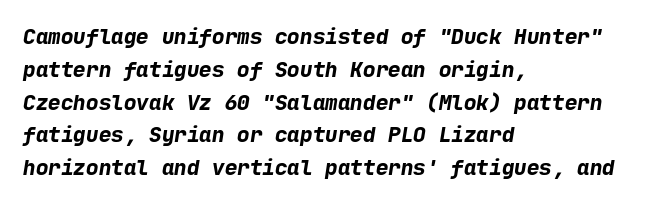
{"bold": "yes", "underline": "no", "align": "left", "line_spacing": "normal", "line_spacing_ratio": 1.56, "letter_spacing": "normal", "letter_spacing_em": 0.0, "glyph_px": 21}
